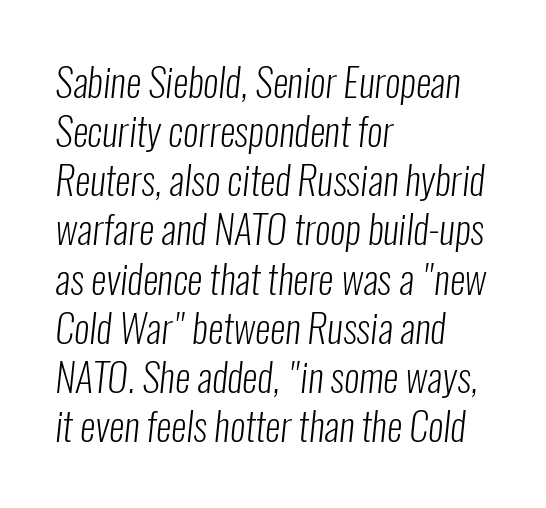
{"serif": "no", "bold": "no", "weight": "light", "width": "condensed", "stroke_contrast": "low", "x_height": "medium", "monospaced": "no", "underline": "no", "align": "left", "line_spacing": "normal", "line_spacing_ratio": 1.26, "letter_spacing": "normal", "letter_spacing_em": 0.0, "glyph_px": 39}
